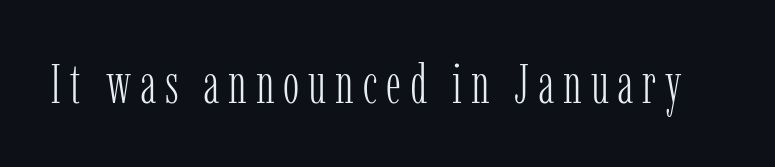
Q: Is the text bold? A: No.
Q: Is the text italic (slanted)? A: No, it is upright.
Q: Is the typeface a serif or a sans-serif typeface? A: Serif.
Q: Is the text underlined? A: No.
Q: Width (condensed, normal, or wide)? A: Condensed.
Q: Stroke contrast? A: Low.
Q: x-height? A: Medium.
Q: Monospaced? A: No.
